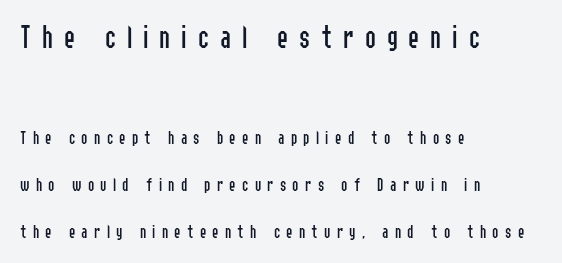
The image shows 33 px regular-weight, condensed sans-serif type, upright; set left-aligned, loose line spacing (2.48x), unusually wide letter spacing (+0.33 em), not underlined; the first (top) block is 1.74x larger; low stroke contrast and a medium x-height.
